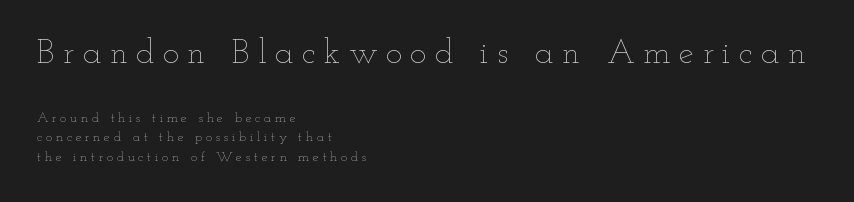
{"italic": "no", "bold": "no", "weight": "thin", "width": "wide", "stroke_contrast": "low", "x_height": "small", "monospaced": "no", "underline": "no", "align": "left", "line_spacing": "normal", "line_spacing_ratio": 1.38, "letter_spacing": "wide", "letter_spacing_em": 0.25, "larger_block": "first", "size_ratio": 2.43, "glyph_px": 34}
